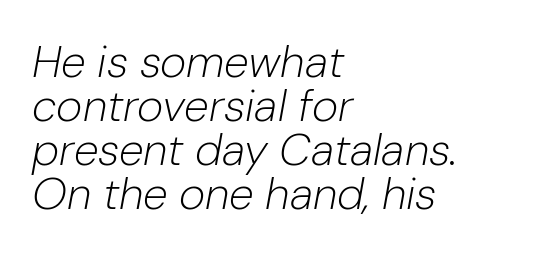
Do the characters align in a grid? No, the font is proportional. Very little white space separates one row of letters from the next. A typesetter would mark this as italic. Summary of weight: not heavy and not bold.
